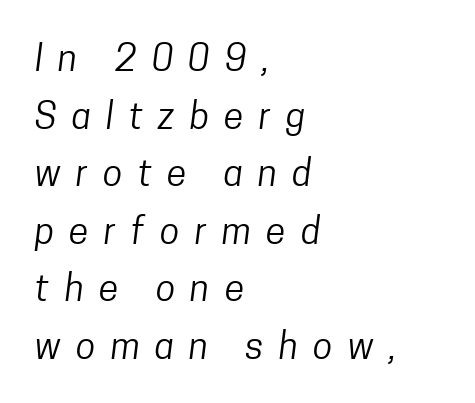
The face used here is rendered with a markedly widened letterfit. Compared with typical paragraphs, the rows here are spaced about the same. Do the characters align in a grid? No, the font is proportional. A student would call this left alignment; a typographer would say flush left, rag right. Summary of weight: not heavy and not bold.
